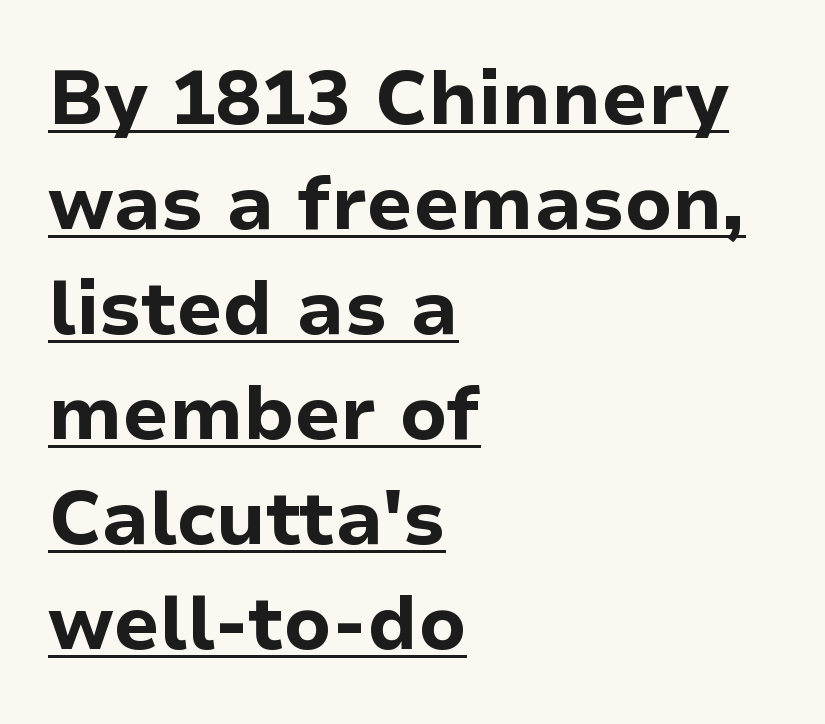
Q: Is the text bold? A: Yes.
Q: Is the text italic (slanted)? A: No, it is upright.
Q: Is the typeface a serif or a sans-serif typeface? A: Sans-serif.
Q: Is the text underlined? A: Yes.
Q: How is the paragraph aligned? A: Left-aligned.
Q: Is the spacing between letters normal or unusually wide? A: Normal.
Q: Is the spacing between lines tight, normal or loose? A: Normal.
Q: Width (condensed, normal, or wide)? A: Normal.
Q: Stroke contrast? A: Low.
Q: x-height? A: Medium.
Q: Monospaced? A: No.
